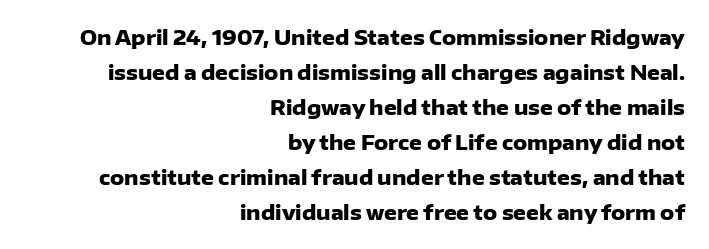
The gaps between neighbouring characters are ordinary and unremarkable. Notice how the passage keeps a crisp vertical edge on the right only. The gap between lines stays unmarked. Plenty of ink on the page — the face is bold.
